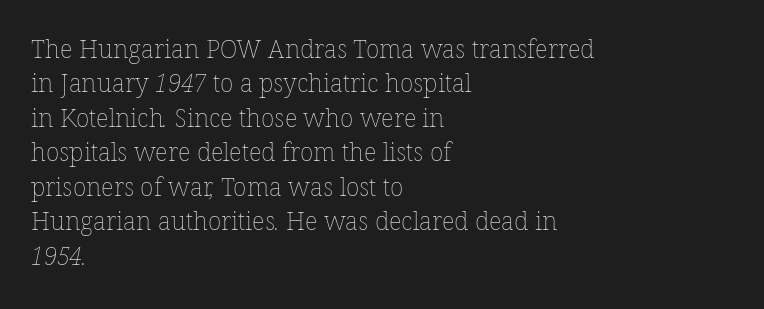
{"bold": "no", "underline": "no", "align": "left", "line_spacing": "normal", "line_spacing_ratio": 1.38, "letter_spacing": "normal", "letter_spacing_em": 0.0, "glyph_px": 25}
